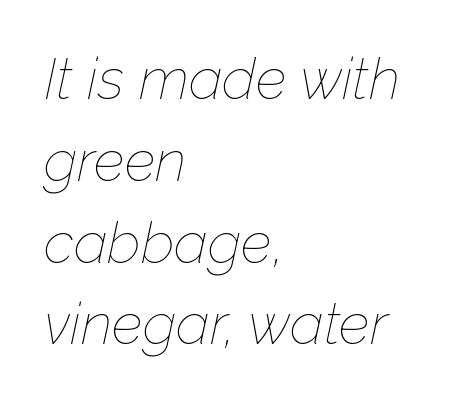
Q: Is the text bold? A: No.
Q: Is the text italic (slanted)? A: Yes, it leans right by about 12 degrees.
Q: Is the text underlined? A: No.
Q: How is the paragraph aligned? A: Left-aligned.
Q: Is the spacing between letters normal or unusually wide? A: Normal.
Q: Is the spacing between lines tight, normal or loose? A: Normal.
Q: Width (condensed, normal, or wide)? A: Normal.
Q: Stroke contrast? A: Low.
Q: x-height? A: Medium.
Q: Monospaced? A: No.
